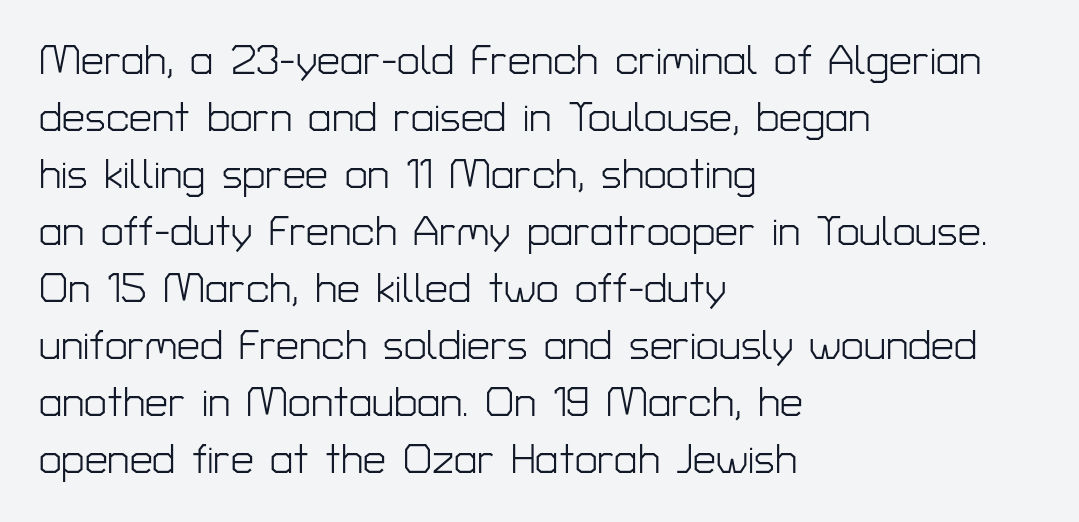
The image shows 41 px light sans-serif type, upright; set left-aligned, normal line spacing (1.39x), normal letter spacing, not underlined; low stroke contrast and a medium x-height.
